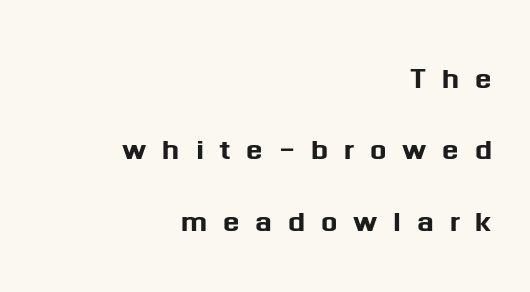
The specimen omits any rule beneath the text block's lines. The letters are spread apart with noticeably loose tracking. The passage is arranged like a letterhead date or caption credit — flush right. The letters advance in unequal steps, a hallmark of proportional type. A typesetter would mark this as roman, not italic.
